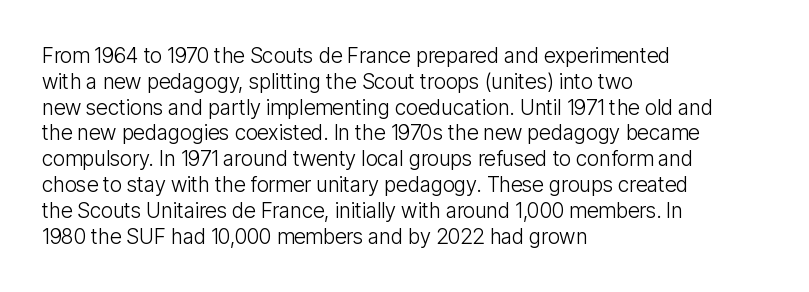
Q: Is the text bold? A: No.
Q: Is the text italic (slanted)? A: No, it is upright.
Q: Is the text underlined? A: No.
Q: How is the paragraph aligned? A: Left-aligned.
Q: Is the spacing between letters normal or unusually wide? A: Normal.
